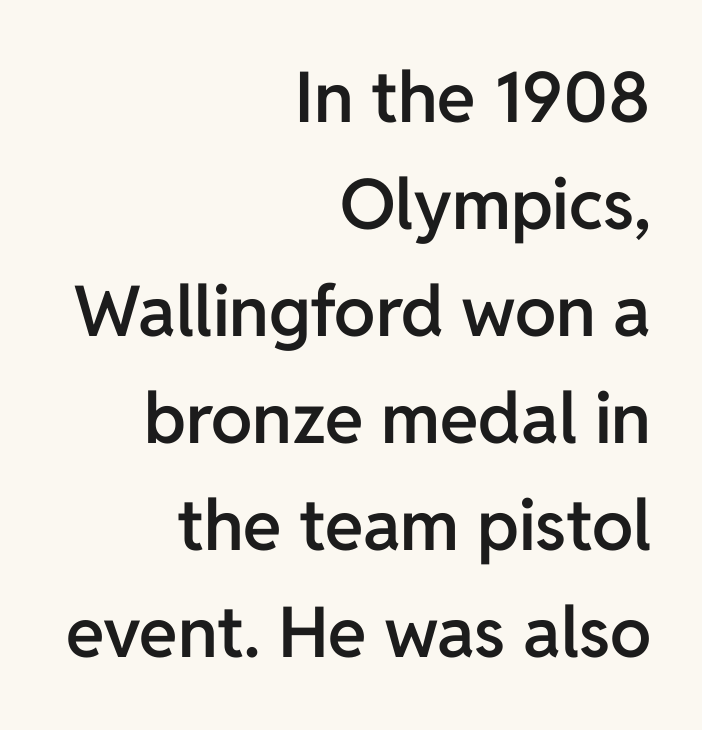
The space between consecutive lines is moderate. Typesetter's note: demi weight, one step under bold. The foot of each line stays bare and open. There is no visible air inserted between adjacent glyphs. This rendering uses right alignment, leaving the left contour irregular.
